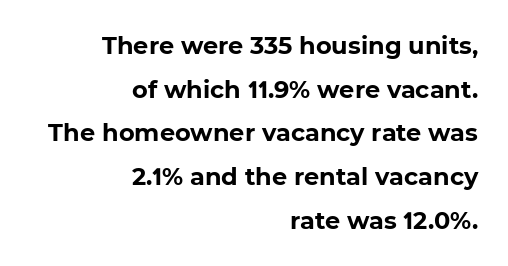
Thick stems and heavy bowls — unmistakably bold. Is the block centered? No — it sits flush against the right margin. Is the letter spacing exaggerated? No — it looks like the ordinary default. The passage shown is not underscored anywhere.
